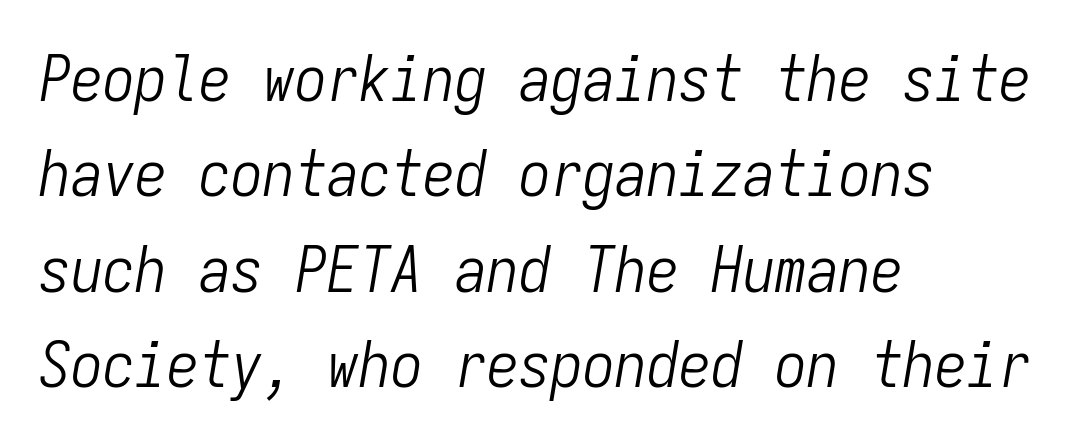
The image shows 64 px light, condensed type, italic (leaning right), monospaced; set left-aligned, normal line spacing (1.49x), normal letter spacing, not underlined; low stroke contrast and a medium x-height.
